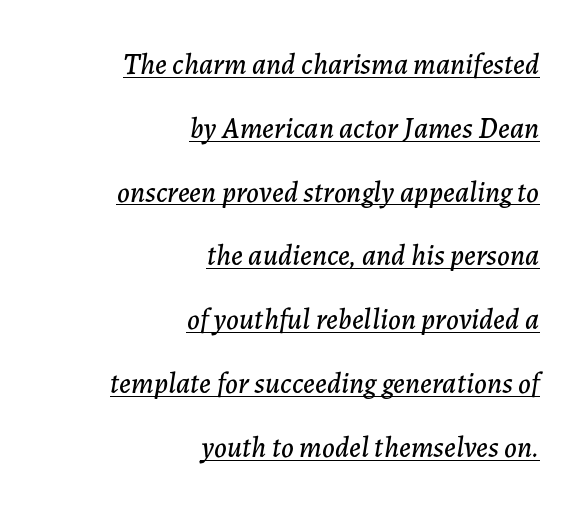
{"italic": "yes", "lean": "right", "slant_degrees": 7, "width": "normal", "stroke_contrast": "low", "x_height": "medium", "monospaced": "no", "underline": "yes", "align": "right", "line_spacing": "loose", "line_spacing_ratio": 2.2, "letter_spacing": "normal", "letter_spacing_em": 0.0, "glyph_px": 29}
